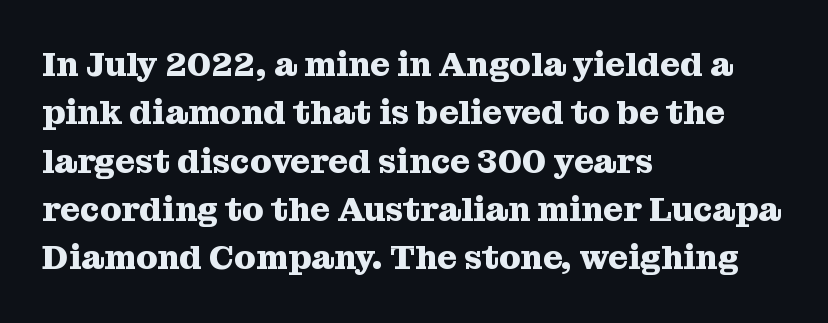
{"serif": "yes", "italic": "no", "bold": "yes", "weight": "heavy", "width": "normal", "stroke_contrast": "medium", "x_height": "medium", "monospaced": "no", "underline": "no", "align": "left", "line_spacing": "normal", "line_spacing_ratio": 1.42, "letter_spacing": "normal", "letter_spacing_em": 0.0, "glyph_px": 34}
